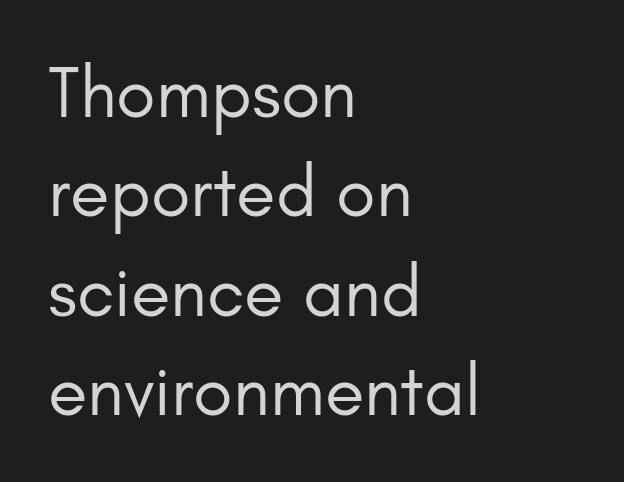
{"serif": "no", "italic": "no", "bold": "no", "weight": "regular", "width": "normal", "stroke_contrast": "low", "x_height": "small", "monospaced": "no", "underline": "no", "align": "left", "line_spacing": "normal", "line_spacing_ratio": 1.38, "letter_spacing": "normal", "letter_spacing_em": 0.0, "glyph_px": 72}
